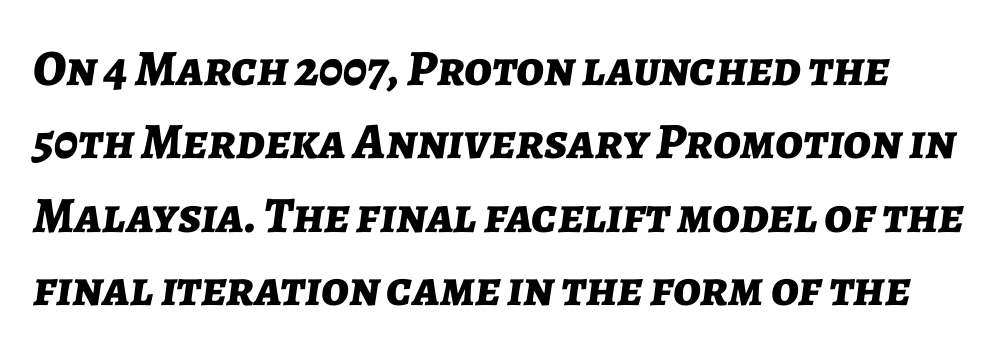
{"italic": "yes", "lean": "right", "slant_degrees": 7, "bold": "yes", "weight": "bold", "width": "normal", "stroke_contrast": "low", "x_height": "medium", "monospaced": "no", "underline": "no", "line_spacing": "normal", "line_spacing_ratio": 1.44, "letter_spacing": "normal", "letter_spacing_em": 0.0, "glyph_px": 51}
